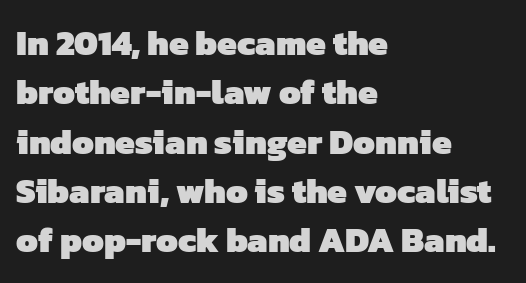
The image shows 35 px heavy sans-serif type; set left-aligned, normal line spacing (1.41x), normal letter spacing, not underlined; low stroke contrast and a medium x-height.
